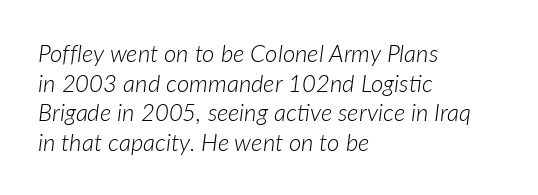
{"italic": "yes", "lean": "right", "slant_degrees": 7, "bold": "no", "underline": "no", "align": "left", "line_spacing_ratio": 1.23, "letter_spacing": "normal", "letter_spacing_em": 0.0, "glyph_px": 24}
